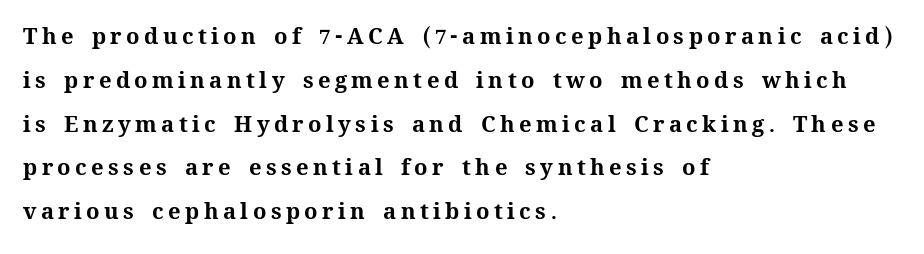
The image shows 22 px bold type, upright; set left-aligned, loose line spacing (1.99x), unusually wide letter spacing (+0.2 em), not underlined.
